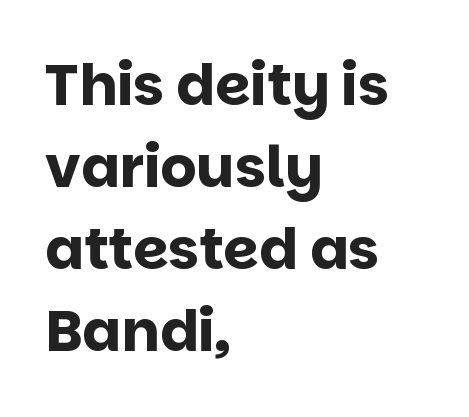
Q: Is the text bold? A: Yes.
Q: Is the text italic (slanted)? A: No, it is upright.
Q: Is the typeface a serif or a sans-serif typeface? A: Sans-serif.
Q: Is the text underlined? A: No.
Q: How is the paragraph aligned? A: Left-aligned.
Q: Is the spacing between letters normal or unusually wide? A: Normal.
Q: Is the spacing between lines tight, normal or loose? A: Normal.
Q: Width (condensed, normal, or wide)? A: Normal.
Q: Stroke contrast? A: Low.
Q: x-height? A: Large.
Q: Monospaced? A: No.
